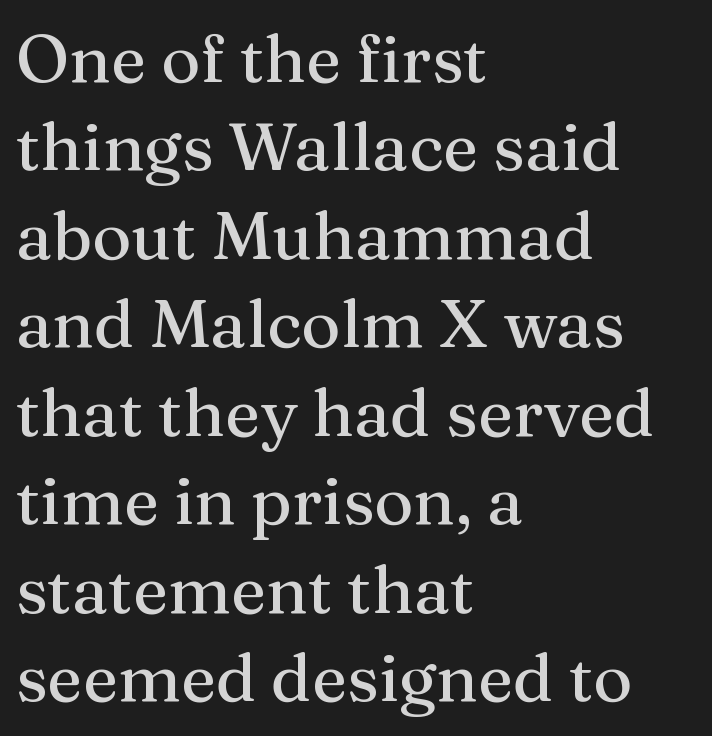
Q: Is the text italic (slanted)? A: No, it is upright.
Q: Is the typeface a serif or a sans-serif typeface? A: Serif.
Q: Is the text underlined? A: No.
Q: How is the paragraph aligned? A: Left-aligned.
Q: Is the spacing between letters normal or unusually wide? A: Normal.
Q: Is the spacing between lines tight, normal or loose? A: Normal.
Q: Width (condensed, normal, or wide)? A: Normal.
Q: Stroke contrast? A: Medium.
Q: x-height? A: Medium.
Q: Monospaced? A: No.
